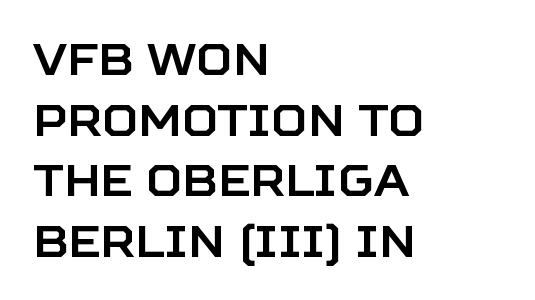
Q: Is the text italic (slanted)? A: No, it is upright.
Q: Is the typeface a serif or a sans-serif typeface? A: Sans-serif.
Q: Is the text underlined? A: No.
Q: How is the paragraph aligned? A: Left-aligned.
Q: Is the spacing between letters normal or unusually wide? A: Normal.
Q: Is the spacing between lines tight, normal or loose? A: Normal.
Q: Width (condensed, normal, or wide)? A: Normal.
Q: Stroke contrast? A: Low.
Q: x-height? A: Large.
Q: Monospaced? A: No.
